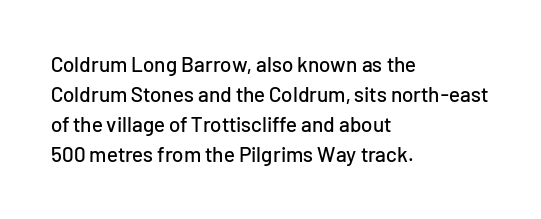
Q: Is the text italic (slanted)? A: No, it is upright.
Q: Is the text underlined? A: No.
Q: How is the paragraph aligned? A: Left-aligned.
Q: Is the spacing between letters normal or unusually wide? A: Normal.
Q: Is the spacing between lines tight, normal or loose? A: Normal.
